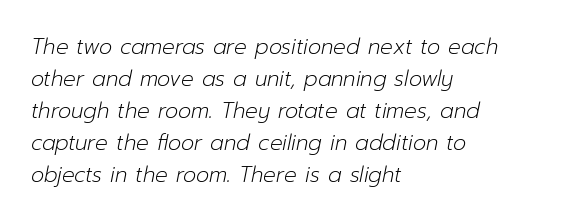
{"italic": "yes", "lean": "right", "slant_degrees": 12, "bold": "no", "underline": "no", "align": "left", "line_spacing": "normal", "line_spacing_ratio": 1.52, "letter_spacing": "normal", "letter_spacing_em": 0.0, "glyph_px": 21}
